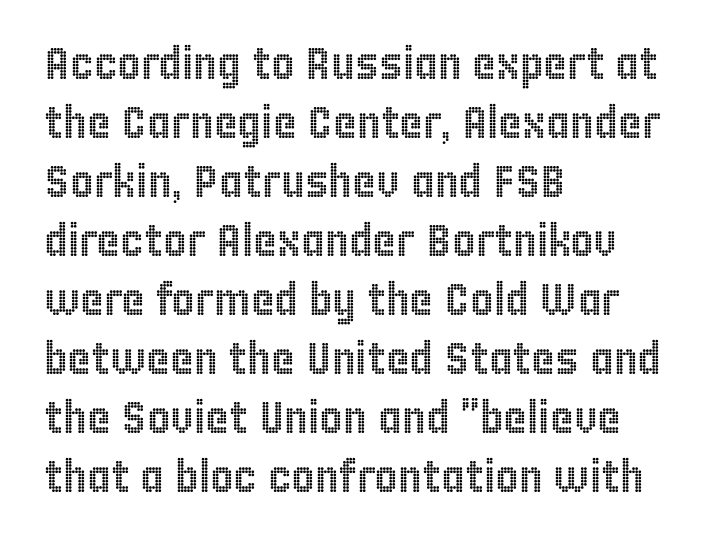
The image shows 45 px condensed type, upright; set left-aligned, normal line spacing (1.31x), normal letter spacing, not underlined; a large x-height.
